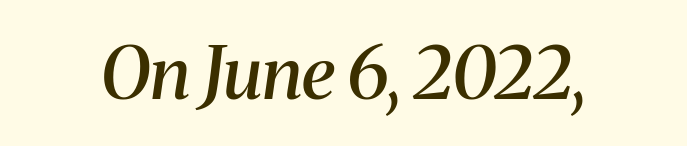
This is oblique type, the kind used for emphasis or titles. Character widths vary here, with narrow letters taking less room than wide ones. The baseline area is clear. Semibold letterforms, between regular and bold.
